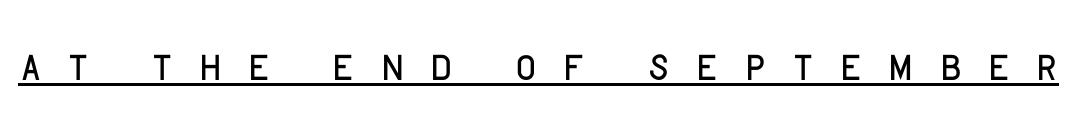
Q: Is the text bold? A: No.
Q: Is the text italic (slanted)? A: No, it is upright.
Q: Is the typeface a serif or a sans-serif typeface? A: Sans-serif.
Q: Is the text underlined? A: Yes.
Q: Is the spacing between letters normal or unusually wide? A: Unusually wide.
Q: Width (condensed, normal, or wide)? A: Normal.
Q: Stroke contrast? A: Low.
Q: x-height? A: Large.
Q: Monospaced? A: No.
